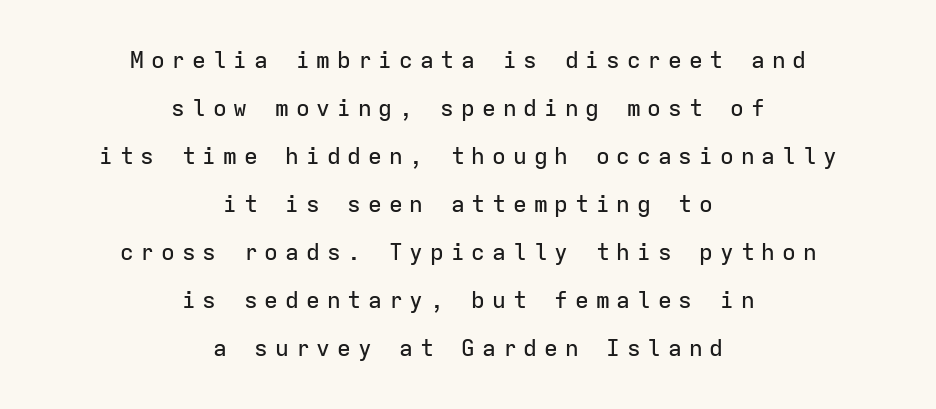
{"italic": "no", "underline": "no", "align": "center", "line_spacing": "loose", "line_spacing_ratio": 2.09, "letter_spacing": "wide", "letter_spacing_em": 0.3, "glyph_px": 23}
